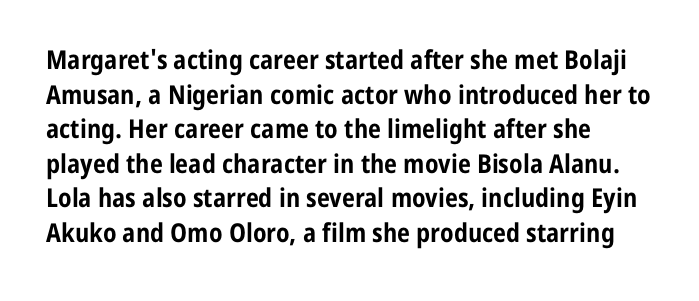
Do the letters lean? They stand straight. Standard letterfit; no display-style spreading of the glyphs. The strip under each line holds only bare page. The rendering anchors every line to the left-hand side. The glyphs have the mass of a bold cut. Quick note: interline space is typical.
